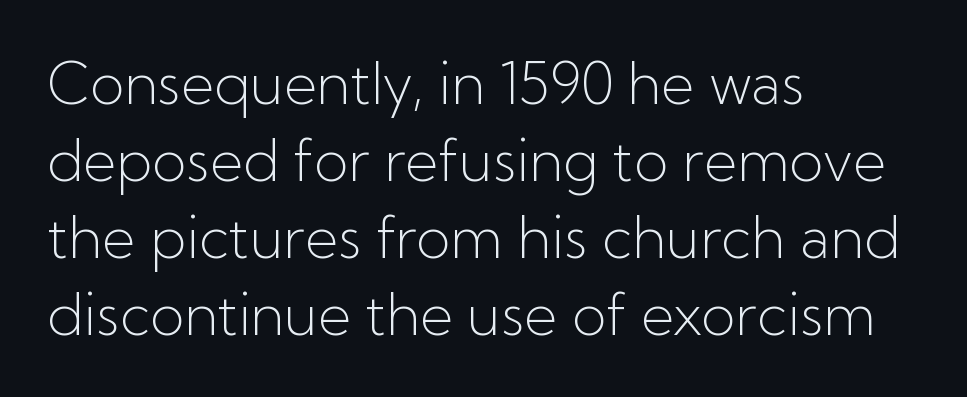
The image shows 57 px light sans-serif type, upright; set left-aligned, normal line spacing (1.35x), normal letter spacing, not underlined; low stroke contrast and a medium x-height.
